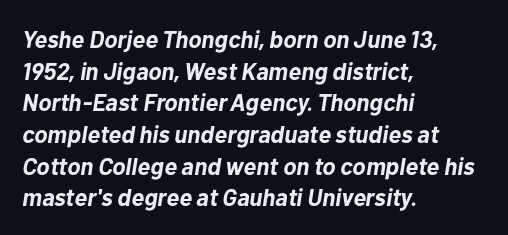
Notice how thick the strokes are: this is what a full bold looks like. Standard letterfit; no display-style spreading of the glyphs. The lines sit at an ordinary, default distance from one another. The foot of each line stays bare and open. Where is the straight margin? On the left. Tall strokes in this sample are angled rather than plumb.
